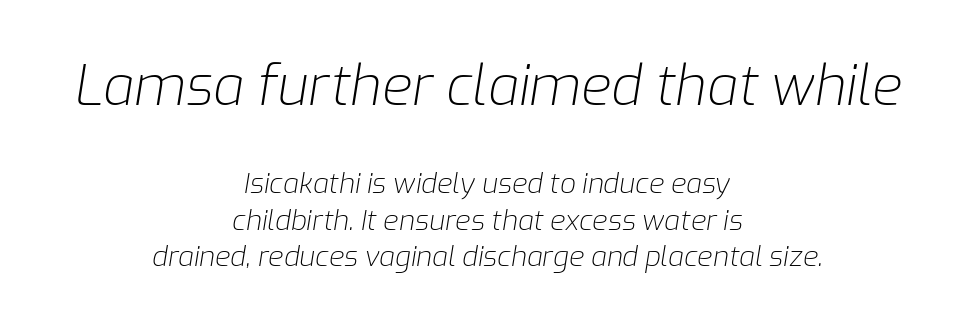
The axis of the letterforms is tilted away from vertical. These lines stack symmetrically, like a column narrowing and widening about its center. Decoration check: the copy has no underline. Leading matches the norm, producing a regular column. Glyph-to-glyph distance matches everyday printed text. The passage shown is typed in a proportional face where columns would drift.
